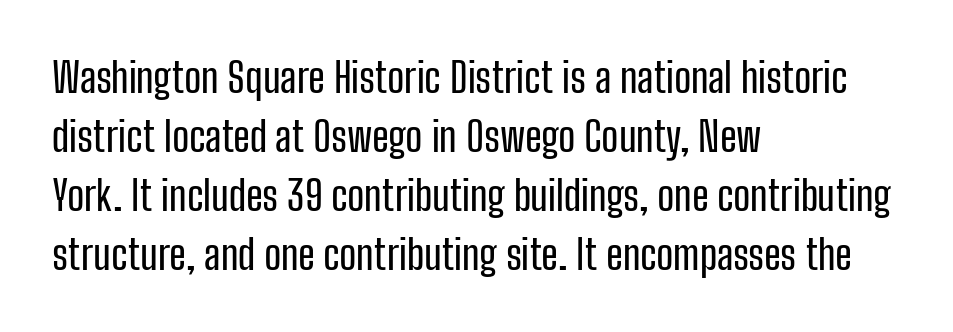
{"serif": "no", "italic": "no", "width": "condensed", "stroke_contrast": "low", "x_height": "medium", "monospaced": "no", "underline": "no", "align": "left", "line_spacing": "normal", "line_spacing_ratio": 1.44, "letter_spacing": "normal", "letter_spacing_em": 0.0, "glyph_px": 41}
